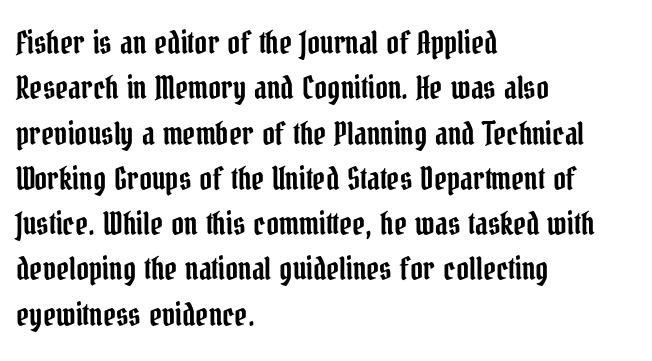
Q: Is the text italic (slanted)? A: No, it is upright.
Q: Is the typeface a serif or a sans-serif typeface? A: Serif.
Q: Is the text underlined? A: No.
Q: How is the paragraph aligned? A: Left-aligned.
Q: Is the spacing between letters normal or unusually wide? A: Normal.
Q: Is the spacing between lines tight, normal or loose? A: Normal.
Q: Width (condensed, normal, or wide)? A: Condensed.
Q: Stroke contrast? A: Low.
Q: x-height? A: Medium.
Q: Monospaced? A: No.
